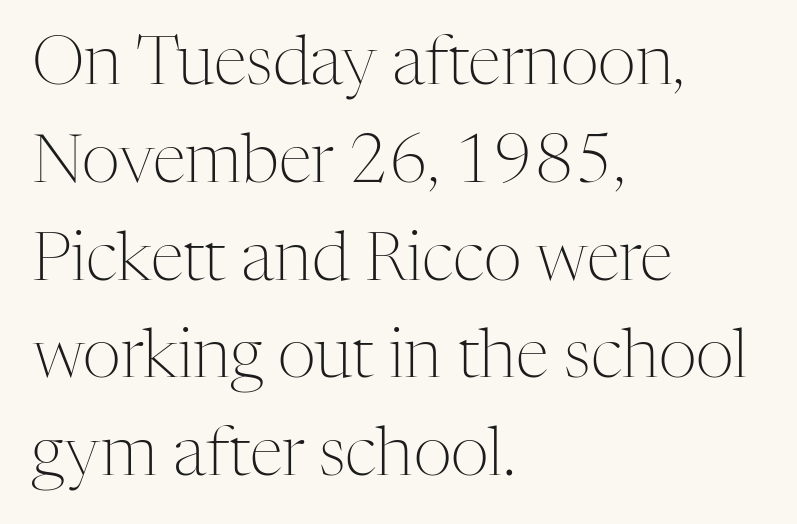
The image shows 67 px light serif type, upright; set left-aligned, normal line spacing (1.46x), normal letter spacing, not underlined; medium stroke contrast and a medium x-height.
